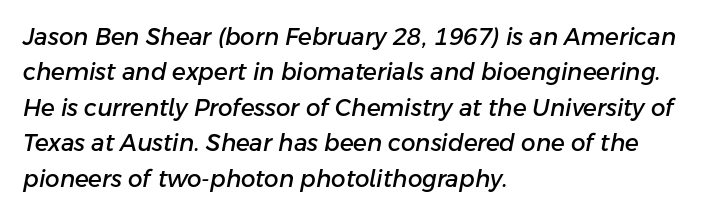
The image shows 23 px text type, italic (leaning right); set left-aligned, normal line spacing (1.54x), normal letter spacing, not underlined.
